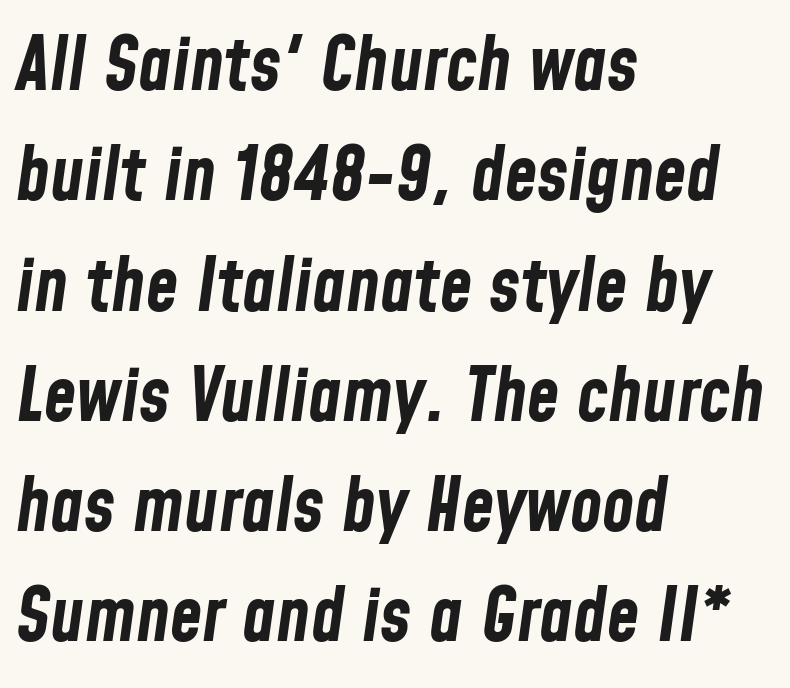
Looks like regular typesetting: each glyph gets only the width it needs. The strokes are fattened all the way to bold. Descenders hang freely into open space. Is the letter spacing exaggerated? No — it looks like the ordinary default. Horizontally, the lines are justified to the leading edge only.
